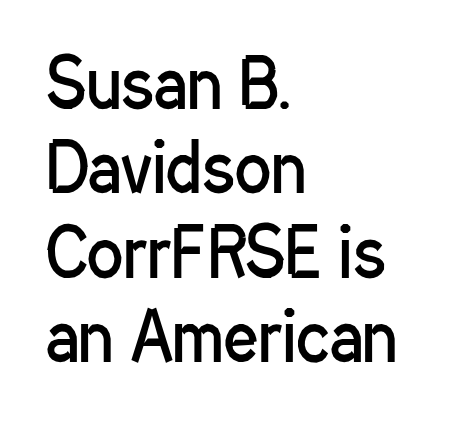
Q: Is the text bold? A: No.
Q: Is the text italic (slanted)? A: No, it is upright.
Q: Is the typeface a serif or a sans-serif typeface? A: Sans-serif.
Q: Is the text underlined? A: No.
Q: How is the paragraph aligned? A: Left-aligned.
Q: Is the spacing between letters normal or unusually wide? A: Normal.
Q: Is the spacing between lines tight, normal or loose? A: Normal.
Q: Width (condensed, normal, or wide)? A: Condensed.
Q: Stroke contrast? A: Low.
Q: x-height? A: Medium.
Q: Monospaced? A: No.
